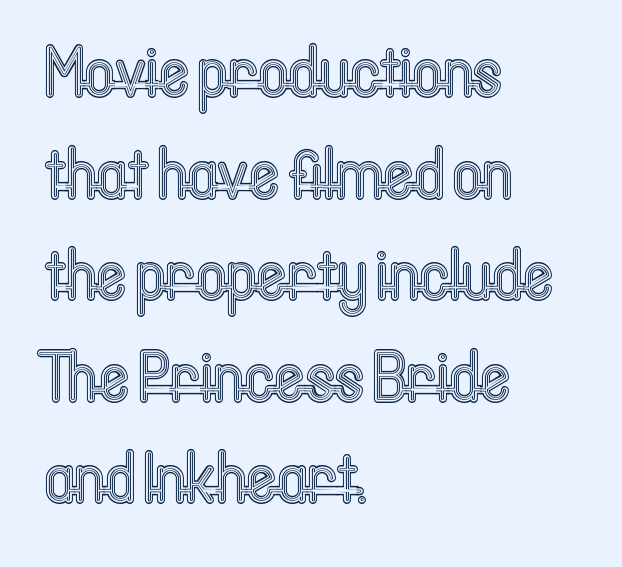
Q: Is the text italic (slanted)? A: No, it is upright.
Q: Is the text underlined? A: No.
Q: How is the paragraph aligned? A: Left-aligned.
Q: Is the spacing between letters normal or unusually wide? A: Normal.
Q: Is the spacing between lines tight, normal or loose? A: Normal.
Q: Width (condensed, normal, or wide)? A: Condensed.
Q: x-height? A: Medium.
Q: Monospaced? A: No.
